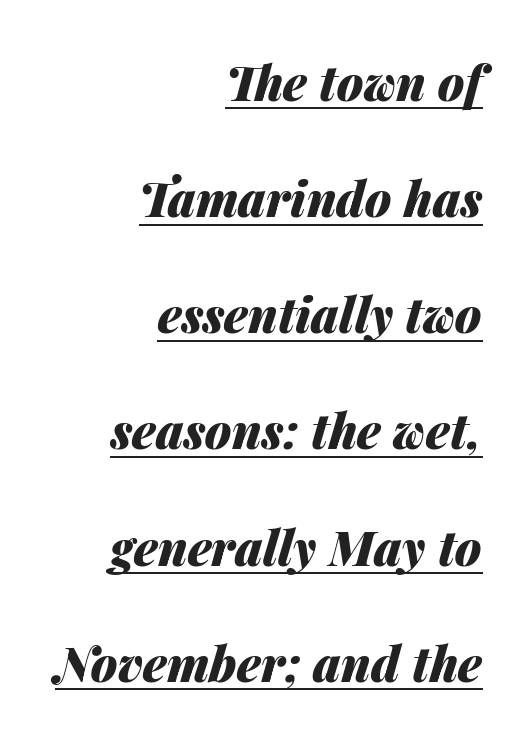
The image shows 48 px heavy type, italic (leaning right); set right-aligned, loose line spacing (2.42x), normal letter spacing, underlined; medium stroke contrast and a medium x-height.
